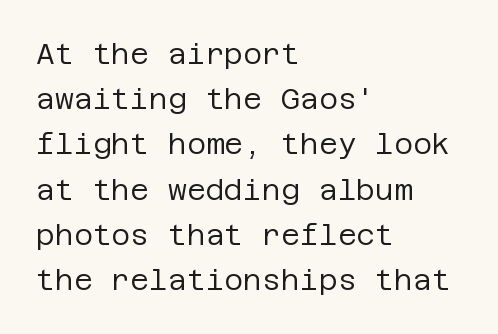
{"serif": "no", "italic": "no", "bold": "no", "weight": "regular", "width": "normal", "stroke_contrast": "low", "x_height": "large", "underline": "no", "align": "left", "line_spacing": "normal", "line_spacing_ratio": 1.56, "letter_spacing": "normal", "letter_spacing_em": 0.0, "glyph_px": 29}
